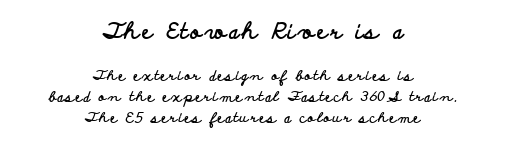
The image shows 22 px bold type; set centered, normal line spacing (1.49x), not underlined; the first (top) block is 1.57x larger.
